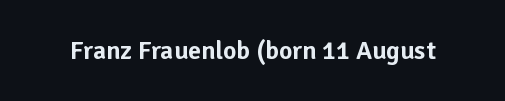
The image shows 26 px text type, upright; set normal letter spacing, not underlined.
